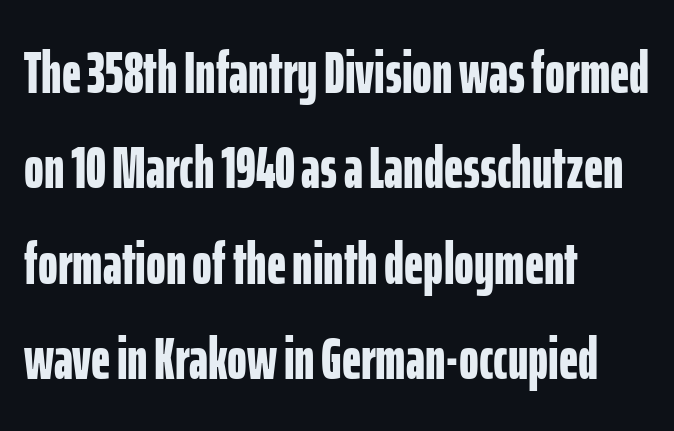
The face used here is a sans, in the tradition of grotesques and geometrics. A typesetter would call this proportional, since set widths differ per character. Regarding leading, the lines here are spaced in the standard way. Casual observation: everything's shoved over to the left. The space directly below the letters is spotless.
